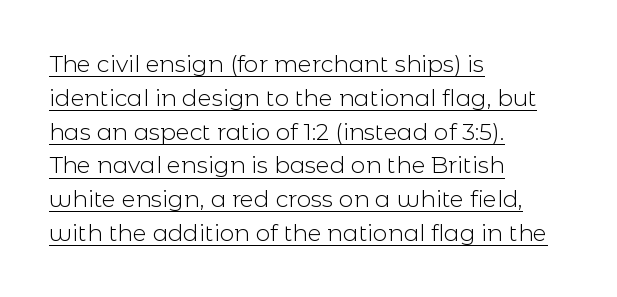
Q: Is the text bold? A: No.
Q: Is the text italic (slanted)? A: No, it is upright.
Q: Is the text underlined? A: Yes.
Q: How is the paragraph aligned? A: Left-aligned.
Q: Is the spacing between letters normal or unusually wide? A: Normal.
Q: Is the spacing between lines tight, normal or loose? A: Normal.
